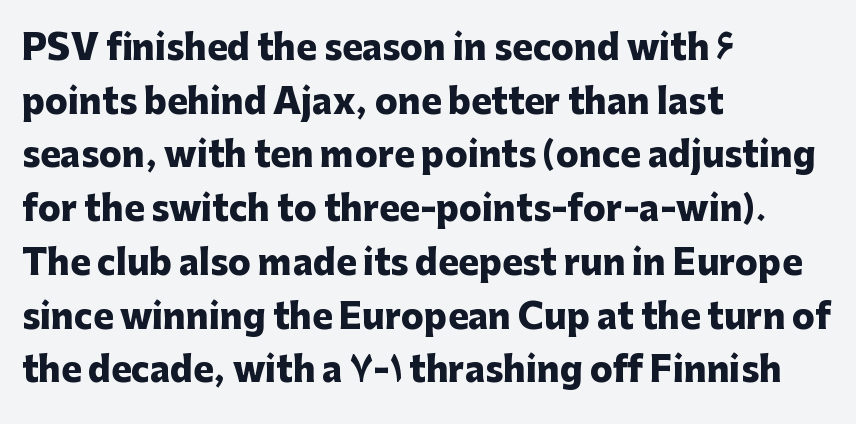
The image shows 34 px heavy sans-serif type, upright; set left-aligned, normal line spacing (1.58x), normal letter spacing, not underlined; low stroke contrast and a medium x-height.
